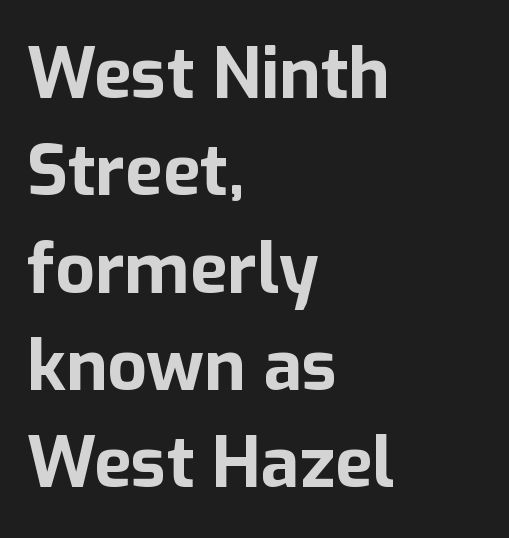
Q: Is the text bold? A: Yes.
Q: Is the text italic (slanted)? A: No, it is upright.
Q: Is the typeface a serif or a sans-serif typeface? A: Sans-serif.
Q: Is the text underlined? A: No.
Q: How is the paragraph aligned? A: Left-aligned.
Q: Is the spacing between letters normal or unusually wide? A: Normal.
Q: Is the spacing between lines tight, normal or loose? A: Normal.
Q: Width (condensed, normal, or wide)? A: Normal.
Q: Stroke contrast? A: Low.
Q: x-height? A: Medium.
Q: Monospaced? A: No.
